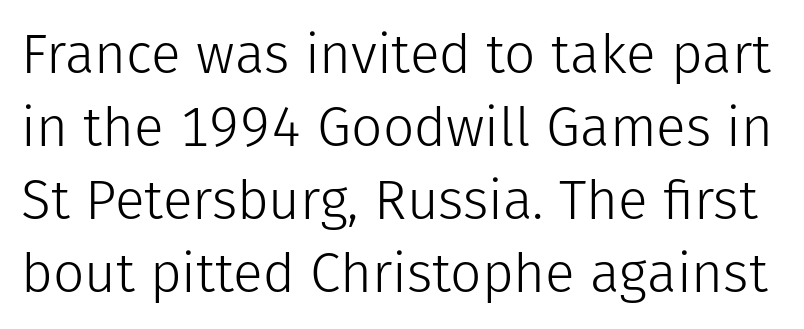
Q: Is the text bold? A: No.
Q: Is the text italic (slanted)? A: No, it is upright.
Q: Is the typeface a serif or a sans-serif typeface? A: Sans-serif.
Q: Is the text underlined? A: No.
Q: Is the spacing between letters normal or unusually wide? A: Normal.
Q: Is the spacing between lines tight, normal or loose? A: Normal.
Q: Width (condensed, normal, or wide)? A: Normal.
Q: Stroke contrast? A: Low.
Q: x-height? A: Medium.
Q: Monospaced? A: No.
